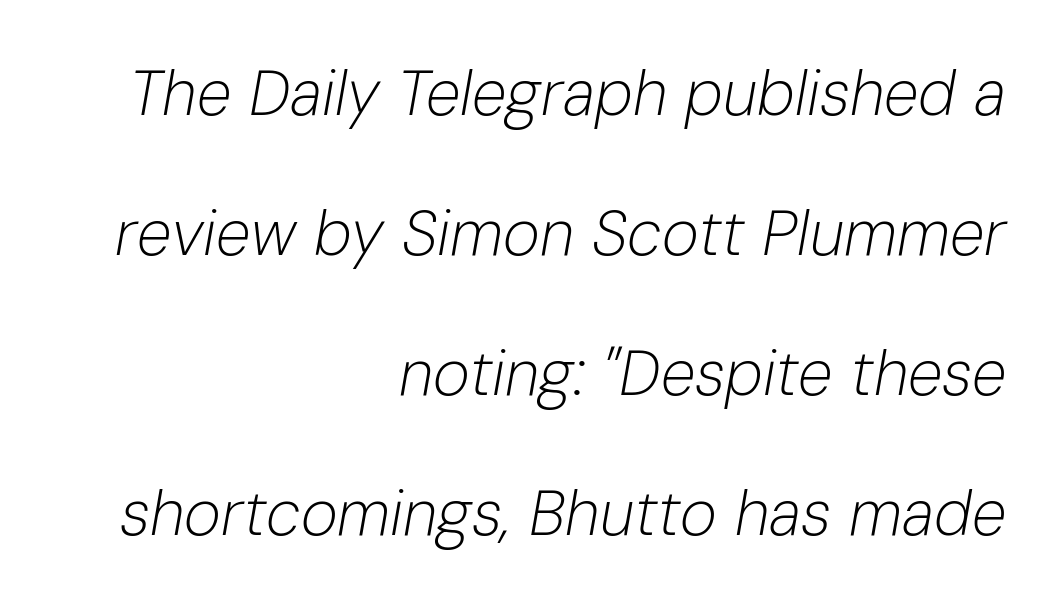
Reading down the block, your eye finds every line finishing at a fixed right position. The horizontal fit of the characters is conventional and even. A light-to-regular cut is what we see here. The face used here has a pronounced slope to its letters. Glance below the letters and you will spot only blank space. Spacing verdict: proportional, widths tailored to each character.
